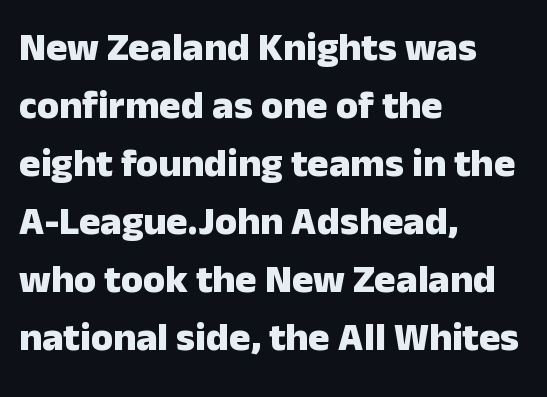
Q: Is the text bold? A: Yes.
Q: Is the text italic (slanted)? A: No, it is upright.
Q: Is the typeface a serif or a sans-serif typeface? A: Sans-serif.
Q: Is the text underlined? A: No.
Q: How is the paragraph aligned? A: Left-aligned.
Q: Is the spacing between letters normal or unusually wide? A: Normal.
Q: Is the spacing between lines tight, normal or loose? A: Normal.
Q: Width (condensed, normal, or wide)? A: Normal.
Q: Stroke contrast? A: Low.
Q: x-height? A: Medium.
Q: Monospaced? A: No.
